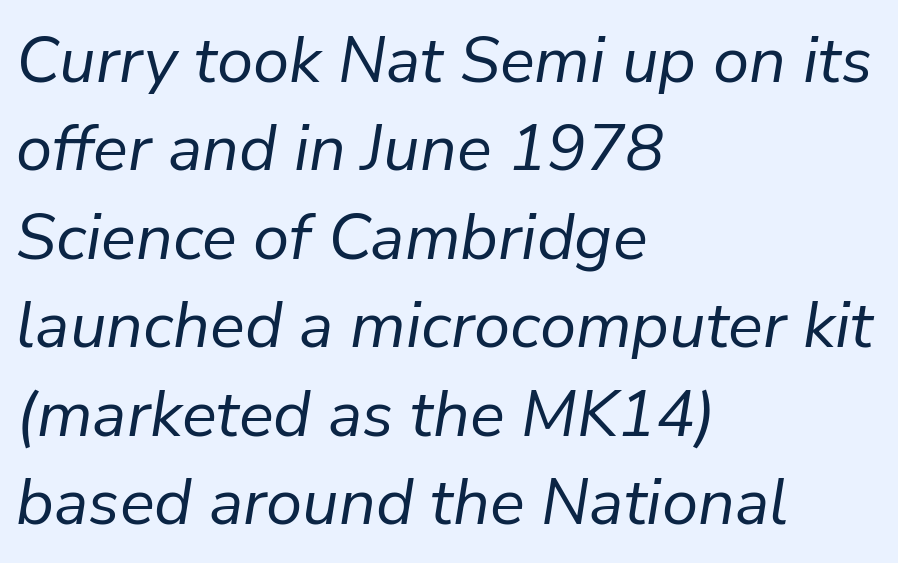
{"italic": "yes", "lean": "right", "slant_degrees": 9, "bold": "no", "weight": "regular", "width": "normal", "stroke_contrast": "low", "x_height": "medium", "monospaced": "no", "underline": "no", "align": "left", "line_spacing": "normal", "line_spacing_ratio": 1.36, "letter_spacing": "normal", "letter_spacing_em": 0.0, "glyph_px": 65}
